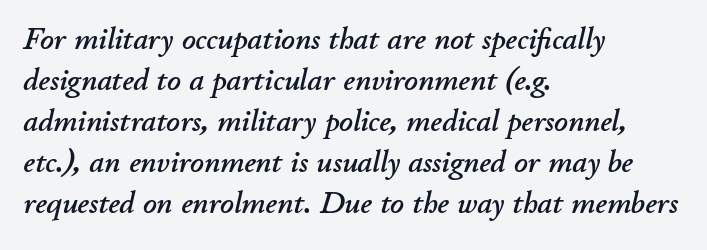
Decoration check: the copy has no underline. Line beginnings align vertically; line endings do not. Rendered with sloped, italic letterforms. Character widths vary here, with narrow letters taking less room than wide ones. The rendering uses a moderate line-height, typical for paragraphs.
